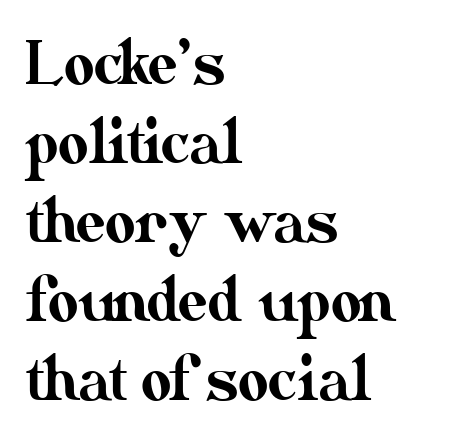
The passage shown is not underscored anywhere. The passage shown is typed in a proportional face where columns would drift. How would I describe the line gaps? Plain and ordinary. Upright lettering throughout. A typesetter would call this zero additional tracking.
